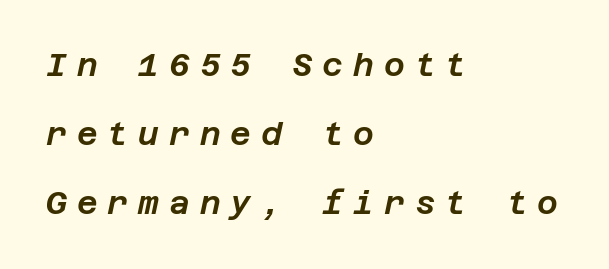
{"italic": "yes", "lean": "right", "slant_degrees": 12, "width": "normal", "stroke_contrast": "low", "x_height": "large", "underline": "no", "align": "left", "line_spacing": "loose", "line_spacing_ratio": 2.16, "letter_spacing": "wide", "letter_spacing_em": 0.31, "glyph_px": 32}
